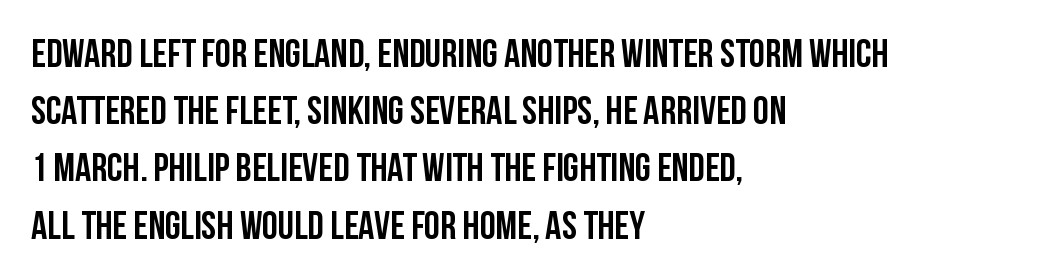
The letters sit at their default tracking, neither squeezed nor spread. Looks like regular typesetting: each glyph gets only the width it needs. Are there feet on the stems? There aren't — it's a sans. The passage shown stacks its lines at a standard gap. Descenders hang freely into open space.
